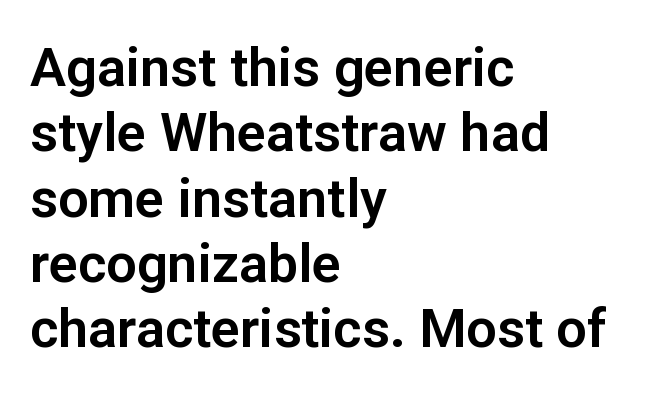
{"serif": "no", "italic": "no", "width": "normal", "stroke_contrast": "low", "x_height": "medium", "monospaced": "no", "underline": "no", "align": "left", "line_spacing_ratio": 1.21, "letter_spacing": "normal", "letter_spacing_em": 0.0, "glyph_px": 54}
